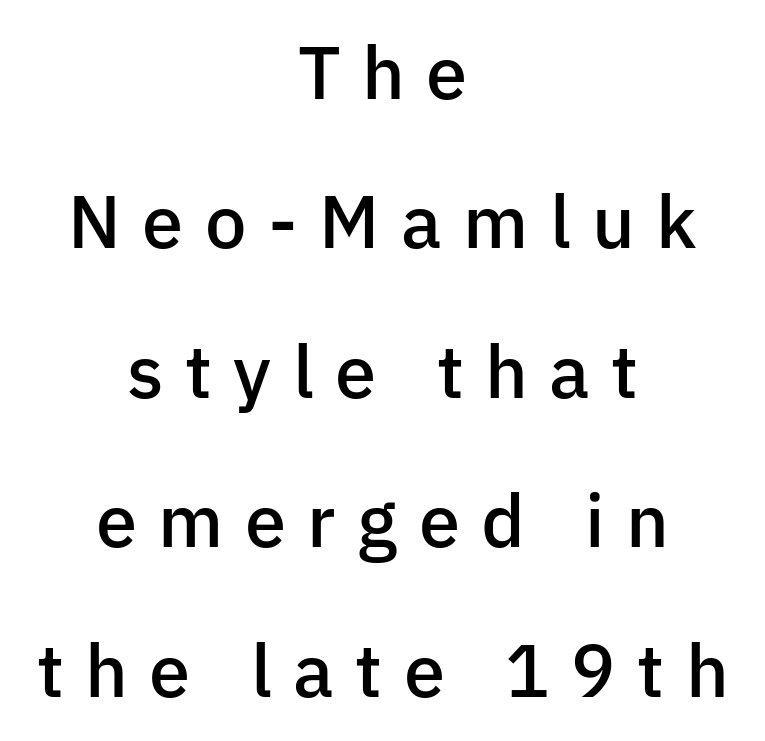
{"serif": "no", "italic": "no", "bold": "semi", "weight": "semibold", "width": "normal", "stroke_contrast": "low", "x_height": "medium", "monospaced": "no", "underline": "no", "align": "center", "line_spacing": "loose", "line_spacing_ratio": 2.02, "letter_spacing": "wide", "letter_spacing_em": 0.29, "glyph_px": 74}
